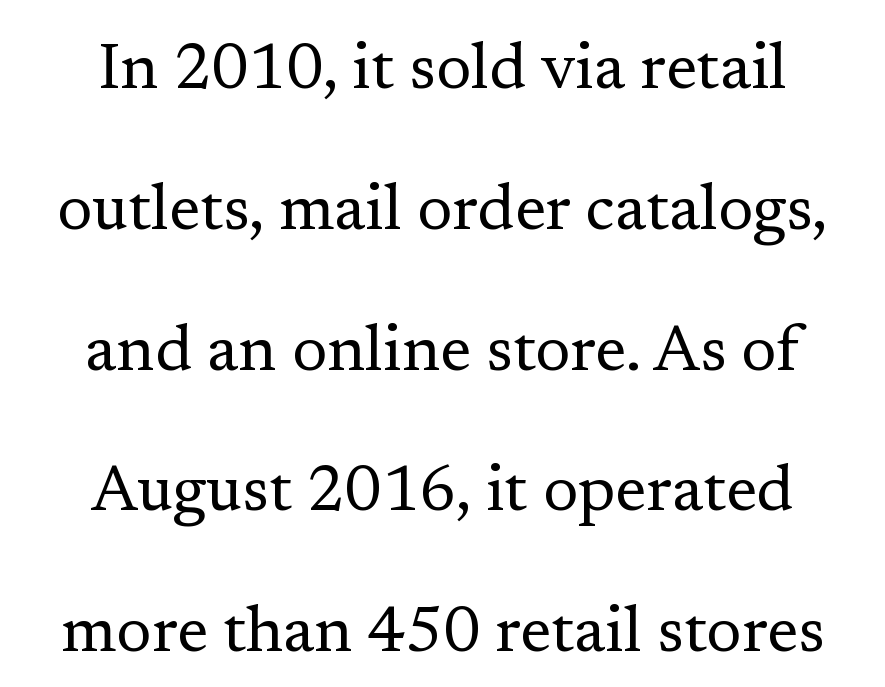
Are there feet on the stems? There are — it's a serif. Spacing verdict: proportional, widths tailored to each character. Check the space under the baseline: it is left empty. Which margin do the lines hug? Neither — every line sits in the middle. Does the leading feel generous? Absolutely, it's lavish.
